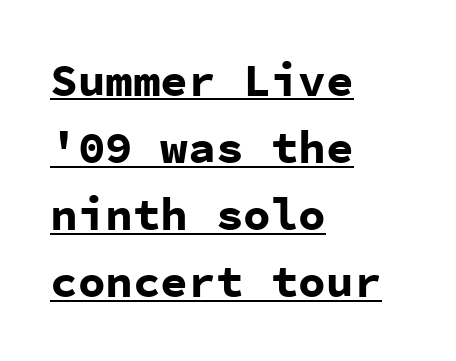
The image shows 46 px bold sans-serif type, upright, monospaced; set left-aligned, normal line spacing (1.46x), normal letter spacing, underlined; low stroke contrast and a medium x-height.
